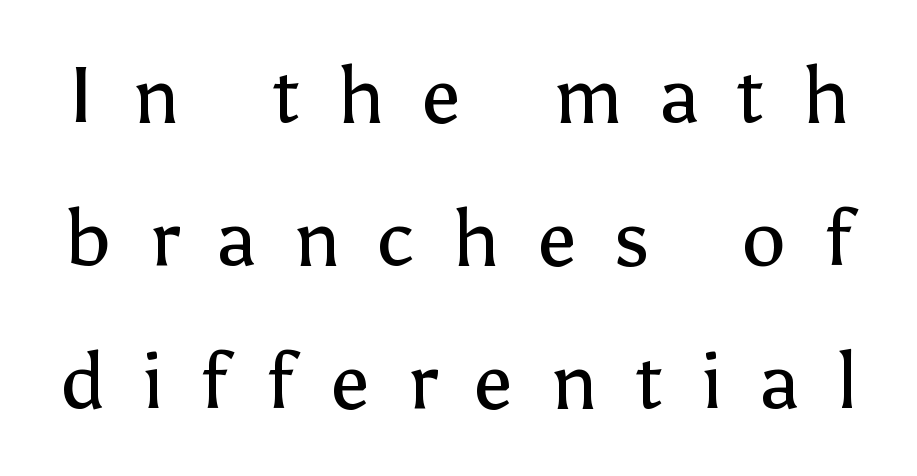
Q: Is the text bold? A: No.
Q: Is the text italic (slanted)? A: No, it is upright.
Q: Is the typeface a serif or a sans-serif typeface? A: Sans-serif.
Q: Is the text underlined? A: No.
Q: Is the spacing between letters normal or unusually wide? A: Unusually wide.
Q: Width (condensed, normal, or wide)? A: Normal.
Q: Stroke contrast? A: Low.
Q: x-height? A: Medium.
Q: Monospaced? A: No.
